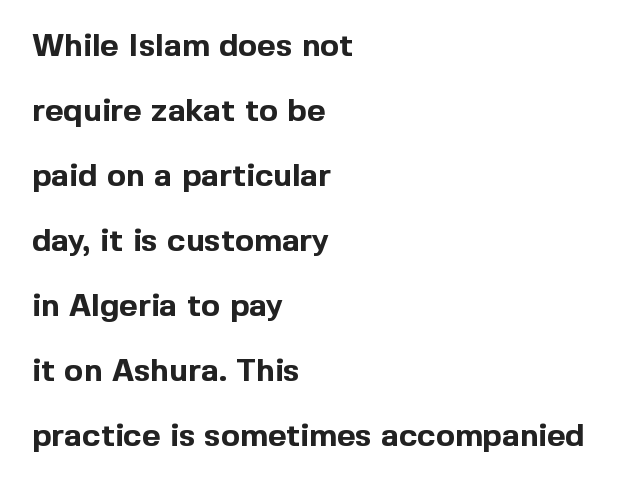
Q: Is the text bold? A: Yes.
Q: Is the text italic (slanted)? A: No, it is upright.
Q: Is the typeface a serif or a sans-serif typeface? A: Sans-serif.
Q: Is the text underlined? A: No.
Q: How is the paragraph aligned? A: Left-aligned.
Q: Is the spacing between letters normal or unusually wide? A: Normal.
Q: Is the spacing between lines tight, normal or loose? A: Loose.
Q: Width (condensed, normal, or wide)? A: Normal.
Q: x-height? A: Medium.
Q: Monospaced? A: No.
